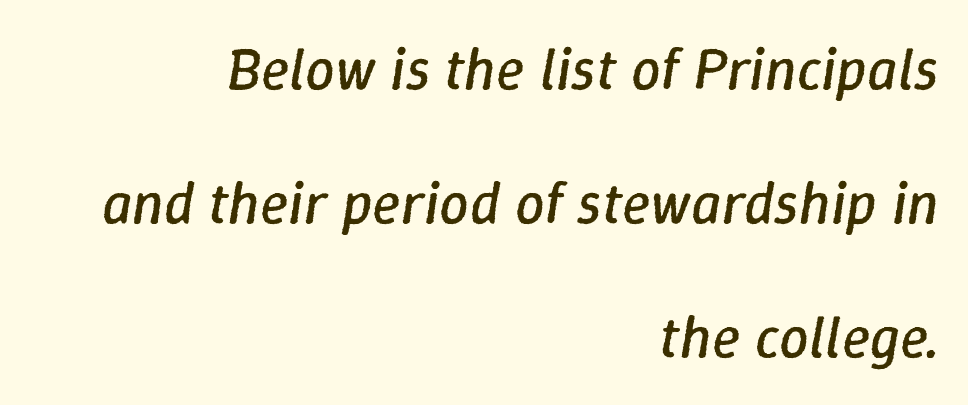
Q: Is the text bold? A: No.
Q: Is the text italic (slanted)? A: Yes, it leans right by about 9 degrees.
Q: Is the text underlined? A: No.
Q: How is the paragraph aligned? A: Right-aligned.
Q: Is the spacing between letters normal or unusually wide? A: Normal.
Q: Is the spacing between lines tight, normal or loose? A: Loose.
Q: Width (condensed, normal, or wide)? A: Normal.
Q: Stroke contrast? A: Low.
Q: x-height? A: Medium.
Q: Monospaced? A: No.
